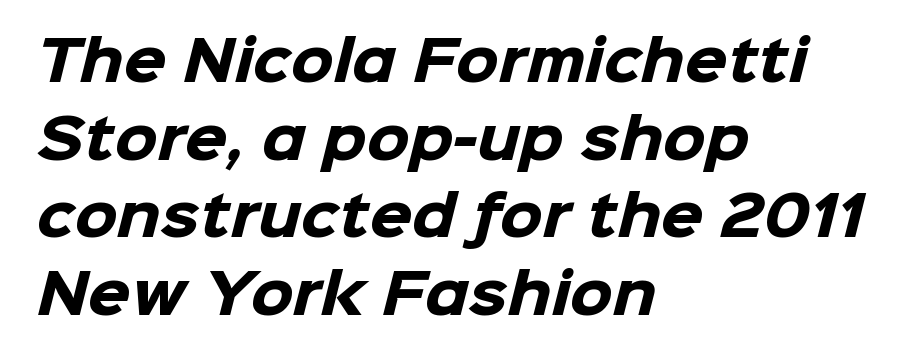
Grotesque or geometric, the face here clearly has no serifs. Summary of weight: heavy, a full bold. Here the designer chose a conventional face with non-uniform glyph widths. Compared with a centered layout, this one pins lines to the left instead.
